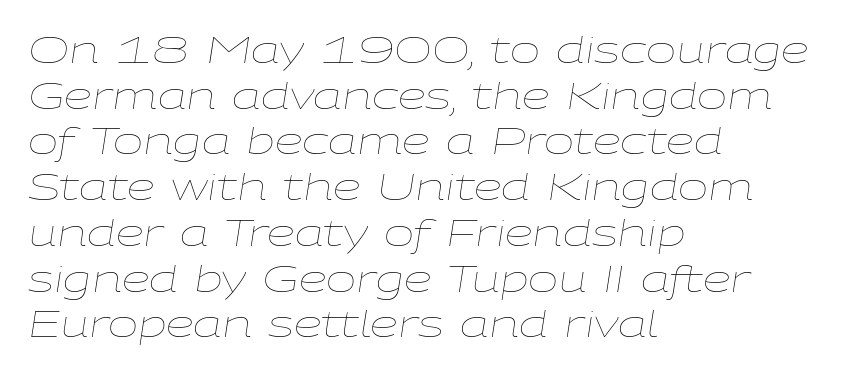
Caption: multi-line text, flush left, ragged right. A light-to-regular cut is what we see here. Quick note: underline off. This rendering leaves character spacing at its baseline value. The letters advance in unequal steps, a hallmark of proportional type.
